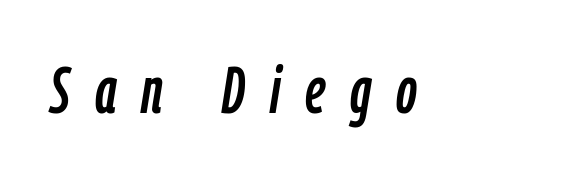
Q: Is the text italic (slanted)? A: Yes, it leans right by about 9 degrees.
Q: Is the text underlined? A: No.
Q: Is the spacing between letters normal or unusually wide? A: Unusually wide.
Q: Width (condensed, normal, or wide)? A: Condensed.
Q: Stroke contrast? A: Low.
Q: x-height? A: Medium.
Q: Monospaced? A: No.
